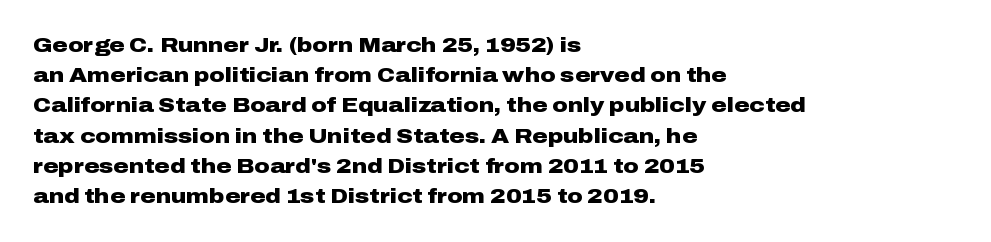
Emphasis by weight is at full strength: bold. Compared with typical body copy, the letter spacing here is the same. The passage shown is not underscored anywhere. Each new line begins a customary step beneath the previous one.
